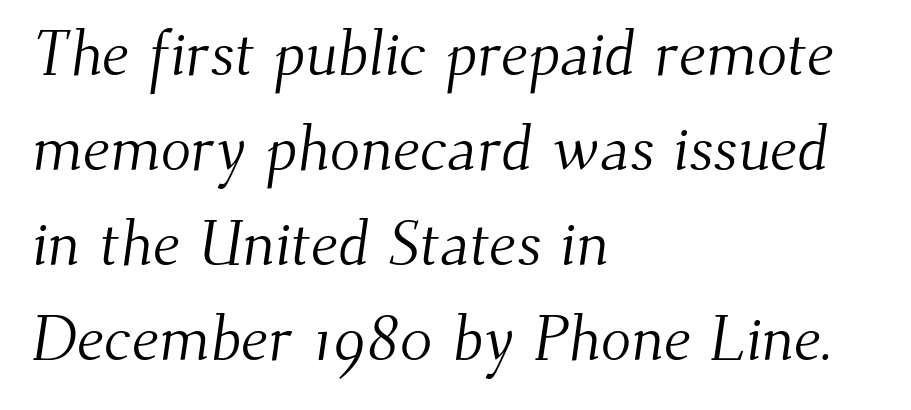
The passage is arranged the way most books set body copy — flush left. Default kerning and tracking; the words read as compact shapes. Words float on clear page, feet unadorned. Do the characters align in a grid? No, the font is proportional. Look at the bottom of the vertical strokes: they flare into serifs here. Stroke mass is kept to a normal reading level or below.
